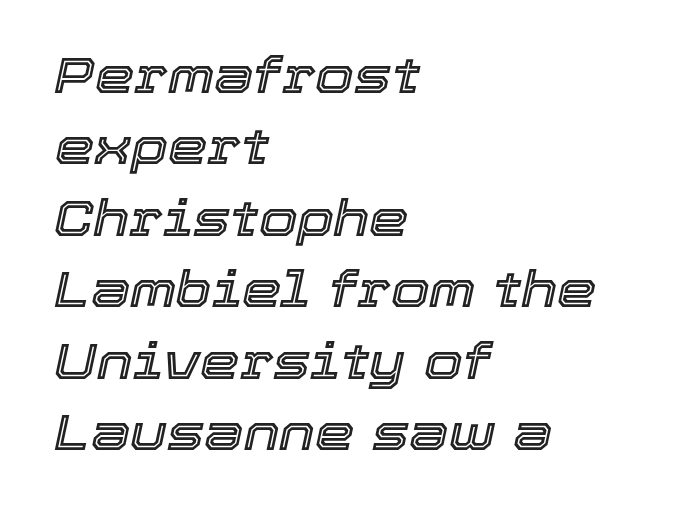
{"italic": "yes", "lean": "right", "slant_degrees": 12, "width": "normal", "x_height": "medium", "monospaced": "no", "underline": "no", "align": "left", "line_spacing": "normal", "line_spacing_ratio": 1.43, "letter_spacing": "normal", "letter_spacing_em": 0.0, "glyph_px": 50}
